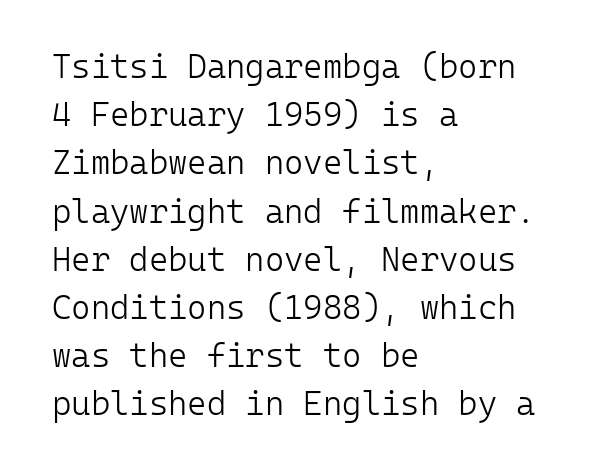
{"serif": "no", "italic": "no", "bold": "no", "weight": "light", "width": "normal", "stroke_contrast": "low", "x_height": "medium", "monospaced": "yes", "underline": "no", "align": "left", "line_spacing": "normal", "line_spacing_ratio": 1.46, "letter_spacing": "normal", "letter_spacing_em": 0.0, "glyph_px": 33}
